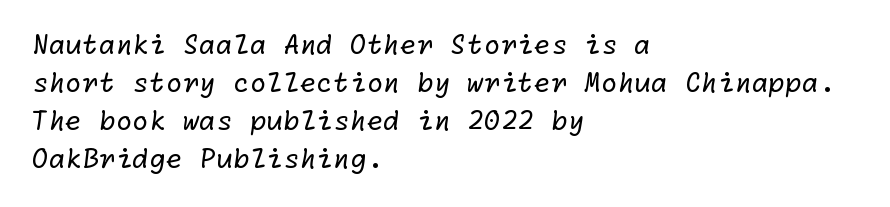
The image shows 27 px text type; set left-aligned, normal line spacing (1.41x), normal letter spacing, not underlined.
